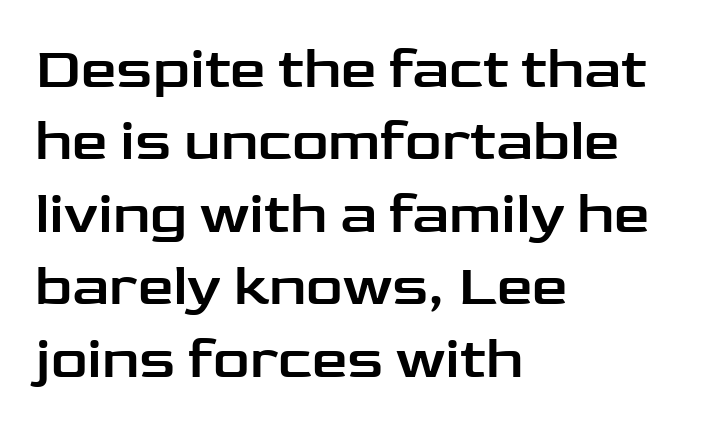
The image shows 57 px wide sans-serif type, upright; set left-aligned, normal line spacing (1.27x), normal letter spacing, not underlined; low stroke contrast and a medium x-height.
